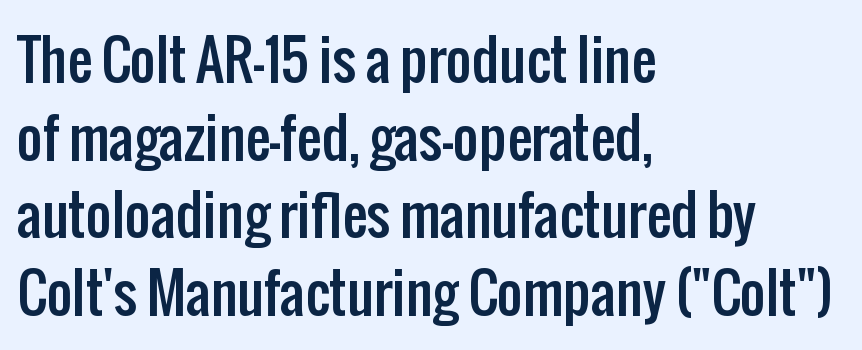
Q: Is the text italic (slanted)? A: No, it is upright.
Q: Is the typeface a serif or a sans-serif typeface? A: Sans-serif.
Q: Is the text underlined? A: No.
Q: How is the paragraph aligned? A: Left-aligned.
Q: Is the spacing between letters normal or unusually wide? A: Normal.
Q: Is the spacing between lines tight, normal or loose? A: Normal.
Q: Width (condensed, normal, or wide)? A: Condensed.
Q: Stroke contrast? A: Low.
Q: x-height? A: Medium.
Q: Monospaced? A: No.
